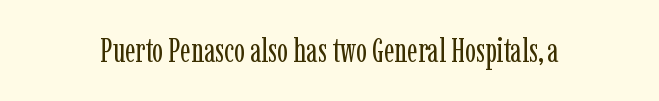
Q: Is the text bold? A: No.
Q: Is the text italic (slanted)? A: No, it is upright.
Q: Is the typeface a serif or a sans-serif typeface? A: Serif.
Q: Is the text underlined? A: No.
Q: Is the spacing between letters normal or unusually wide? A: Normal.
Q: Width (condensed, normal, or wide)? A: Condensed.
Q: Stroke contrast? A: Low.
Q: x-height? A: Medium.
Q: Monospaced? A: No.
